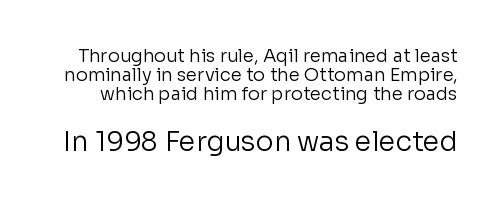
The lines are packed closely together with very little leading. The passage shown is not bold in any degree. Small over large — that's the arrangement of the two blocks here. In terms of letterspacing, this is plain default setting.
